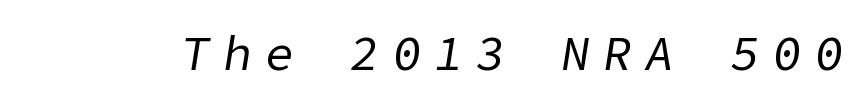
The image shows 48 px regular-weight type, italic (leaning right); set unusually wide letter spacing (+0.28 em), not underlined; low stroke contrast and a medium x-height.
